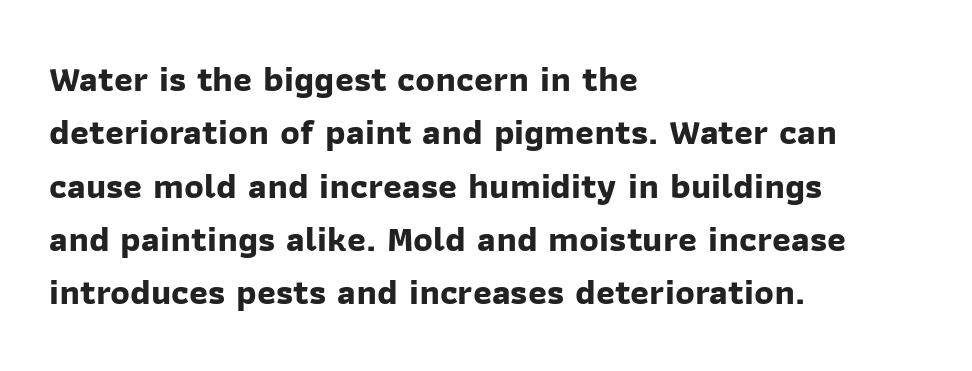
{"serif": "no", "bold": "yes", "weight": "bold", "width": "normal", "stroke_contrast": "low", "x_height": "medium", "monospaced": "no", "underline": "no", "align": "left", "line_spacing": "normal", "line_spacing_ratio": 1.48, "letter_spacing": "normal", "letter_spacing_em": 0.0, "glyph_px": 36}
